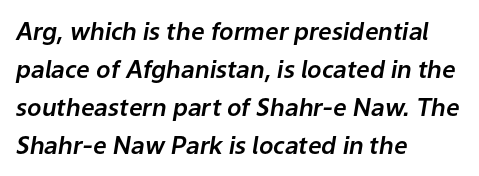
The image shows 24 px text type, italic (leaning right); set left-aligned, normal line spacing (1.58x), normal letter spacing, not underlined.
